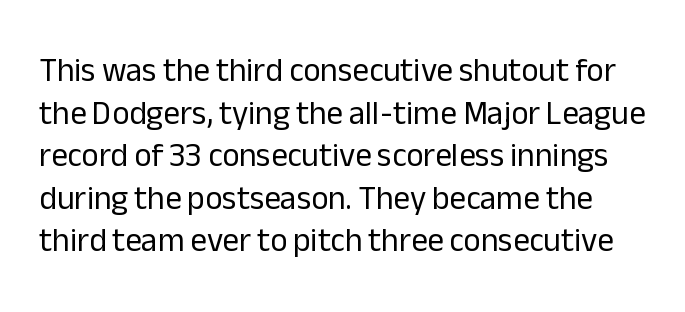
Q: Is the text bold? A: No.
Q: Is the text italic (slanted)? A: No, it is upright.
Q: Is the typeface a serif or a sans-serif typeface? A: Sans-serif.
Q: Is the text underlined? A: No.
Q: Is the spacing between letters normal or unusually wide? A: Normal.
Q: Is the spacing between lines tight, normal or loose? A: Normal.
Q: Width (condensed, normal, or wide)? A: Normal.
Q: Stroke contrast? A: Low.
Q: x-height? A: Medium.
Q: Monospaced? A: No.
